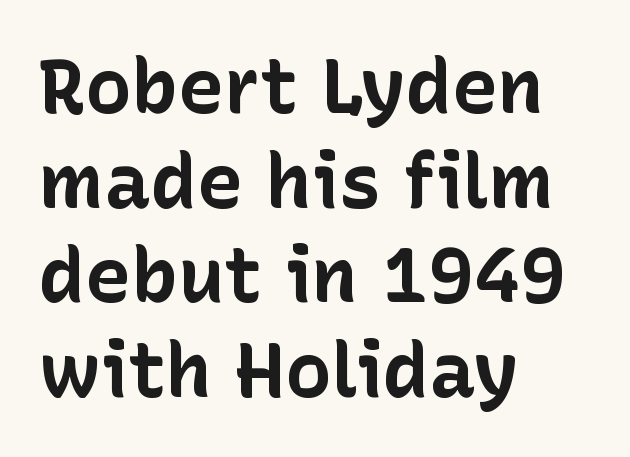
The image shows 77 px bold sans-serif type, upright; set left-aligned, line spacing 1.23x, normal letter spacing, not underlined; low stroke contrast and a medium x-height.
